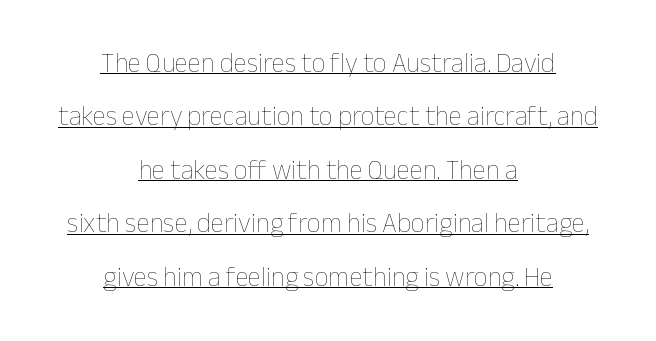
Q: Is the text bold? A: No.
Q: Is the text italic (slanted)? A: No, it is upright.
Q: Is the text underlined? A: Yes.
Q: How is the paragraph aligned? A: Centered.
Q: Is the spacing between letters normal or unusually wide? A: Normal.
Q: Is the spacing between lines tight, normal or loose? A: Loose.
